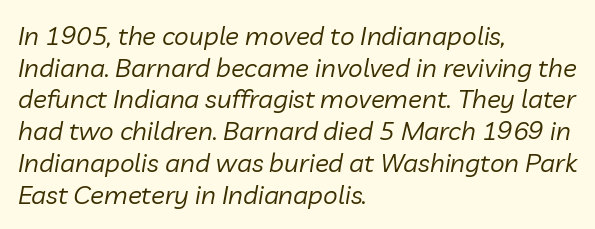
{"italic": "yes", "lean": "right", "slant_degrees": 10, "bold": "no", "underline": "no", "align": "left", "line_spacing_ratio": 1.22, "letter_spacing": "normal", "letter_spacing_em": 0.0, "glyph_px": 26}
